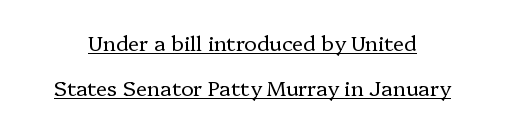
Emphasis is given by a line drawn under the lettering. The lettering stays uniformly vertical, giving the passage a roman look. Honestly, the rows look like they've been pulled way apart. This sample uses plain, unmodified letter spacing. The strokes carry an ordinary text weight at most.
